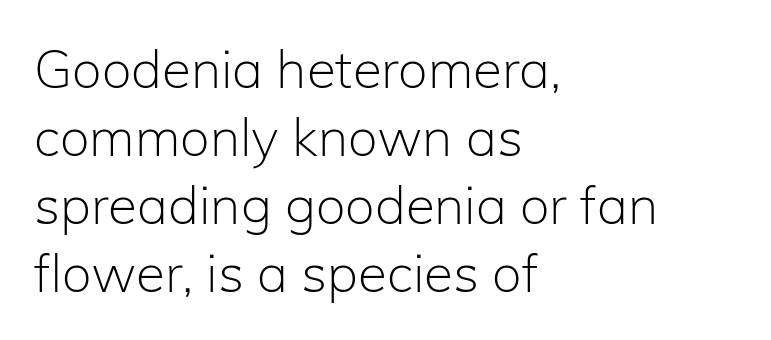
Q: Is the text bold? A: No.
Q: Is the text italic (slanted)? A: No, it is upright.
Q: Is the typeface a serif or a sans-serif typeface? A: Sans-serif.
Q: Is the text underlined? A: No.
Q: How is the paragraph aligned? A: Left-aligned.
Q: Is the spacing between letters normal or unusually wide? A: Normal.
Q: Is the spacing between lines tight, normal or loose? A: Normal.
Q: Width (condensed, normal, or wide)? A: Normal.
Q: Stroke contrast? A: Low.
Q: x-height? A: Medium.
Q: Monospaced? A: No.
